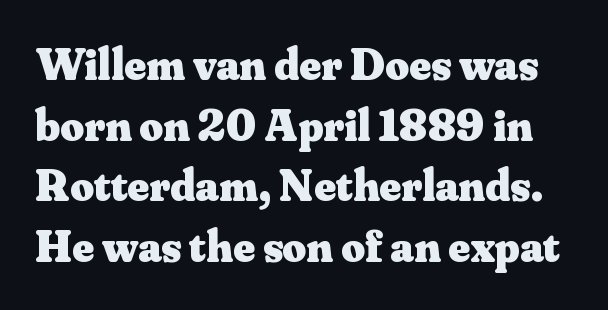
{"serif": "yes", "italic": "no", "bold": "yes", "weight": "heavy", "width": "normal", "stroke_contrast": "medium", "x_height": "small", "monospaced": "no", "underline": "no", "line_spacing": "normal", "line_spacing_ratio": 1.32, "letter_spacing": "normal", "letter_spacing_em": 0.0, "glyph_px": 46}
